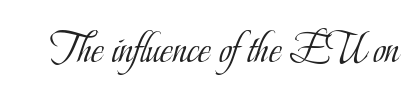
The image shows 44 px light, condensed serif type; set normal letter spacing, not underlined; low stroke contrast and a small x-height.
